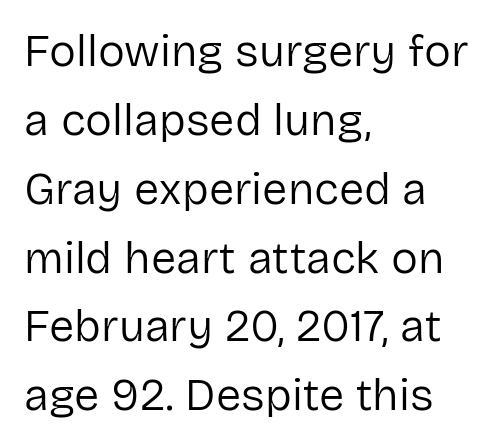
Q: Is the text bold? A: No.
Q: Is the text italic (slanted)? A: No, it is upright.
Q: Is the typeface a serif or a sans-serif typeface? A: Sans-serif.
Q: Is the text underlined? A: No.
Q: How is the paragraph aligned? A: Left-aligned.
Q: Is the spacing between letters normal or unusually wide? A: Normal.
Q: Is the spacing between lines tight, normal or loose? A: Normal.
Q: Width (condensed, normal, or wide)? A: Normal.
Q: Stroke contrast? A: Low.
Q: x-height? A: Medium.
Q: Monospaced? A: No.
